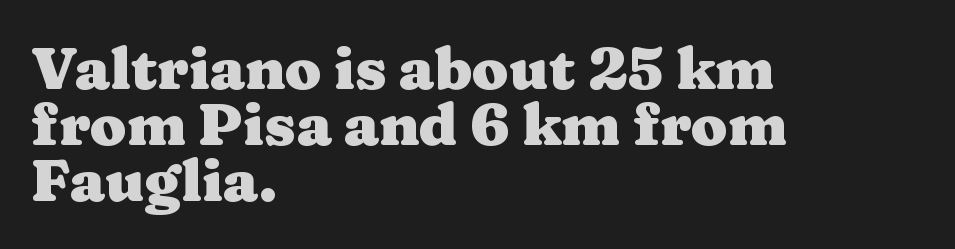
{"serif": "yes", "italic": "no", "bold": "yes", "weight": "heavy", "width": "wide", "stroke_contrast": "medium", "x_height": "medium", "monospaced": "no", "underline": "no", "align": "left", "line_spacing": "tight", "line_spacing_ratio": 0.95, "letter_spacing": "normal", "letter_spacing_em": 0.0, "glyph_px": 59}
